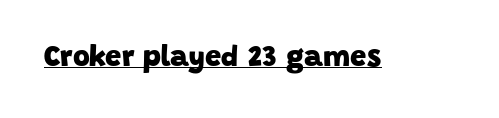
The image shows 29 px heavy sans-serif type; set normal letter spacing, underlined; low stroke contrast and a large x-height.
